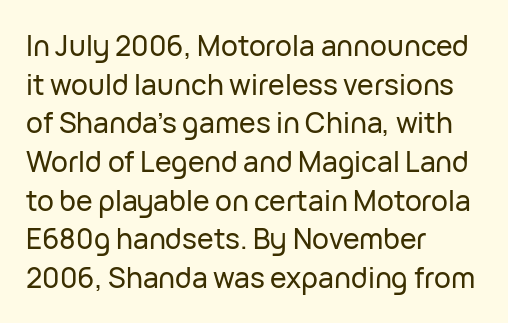
The image shows 28 px sans-serif type, upright; set left-aligned, normal line spacing (1.38x), normal letter spacing, not underlined; low stroke contrast and a medium x-height.
